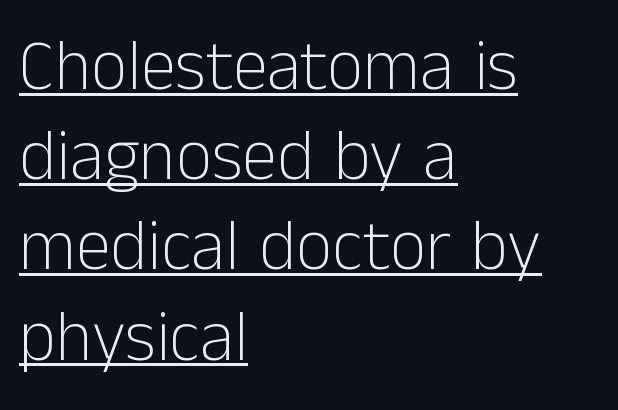
Line spacing here is normal. The passage is arranged the way most books set body copy — flush left. Typographically, this falls in the sans-serif category. Think of a printed novel: that variable character pitch is what you see here. Is this a heavy cut? Hardly; it is regular or lighter.
